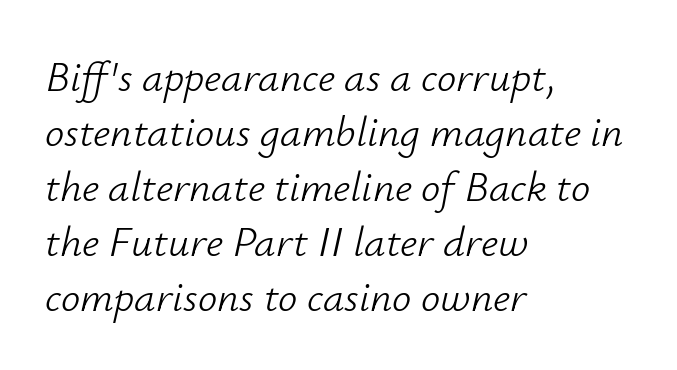
The image shows 43 px light type, italic (leaning right); set left-aligned, normal line spacing (1.28x), normal letter spacing, not underlined; low stroke contrast and a small x-height.
